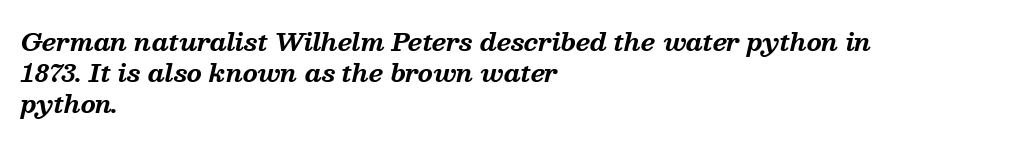
{"italic": "yes", "lean": "right", "slant_degrees": 13, "bold": "yes", "underline": "no", "align": "left", "line_spacing": "normal", "line_spacing_ratio": 1.3, "letter_spacing": "normal", "letter_spacing_em": 0.0, "glyph_px": 24}
